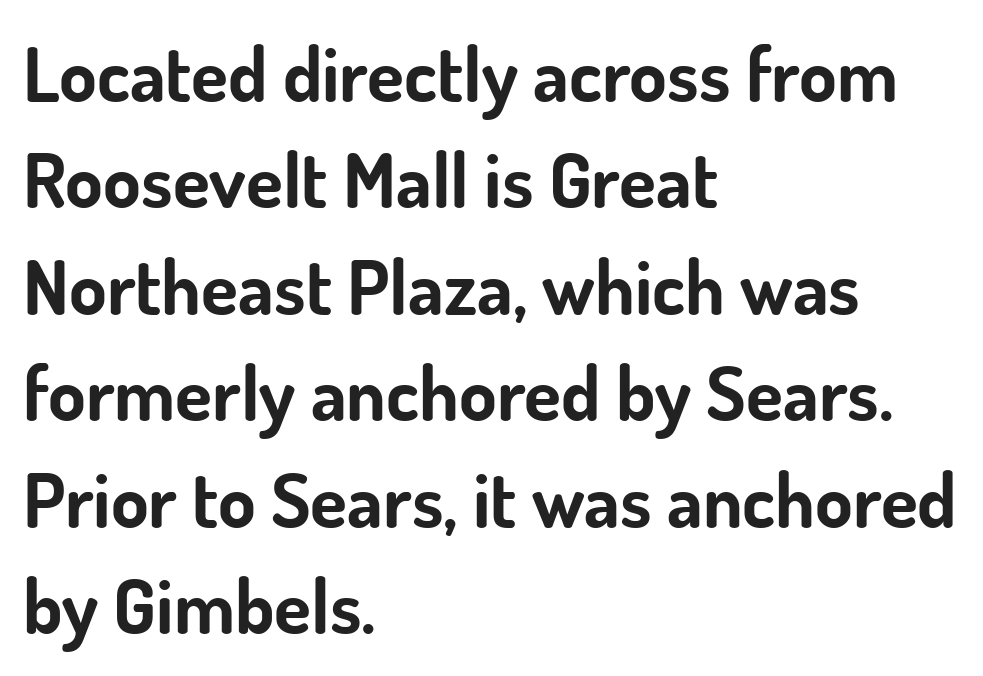
The compositor pushed each line to the left boundary. The zone under the glyphs is completely vacant. Every stem runs plumb, perpendicular to the baseline. This sample keeps an unexceptional amount of space between lines. Glyph-to-glyph distance matches everyday printed text.
